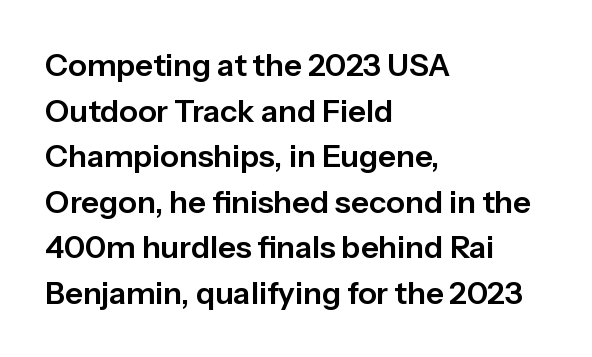
Standard letterfit; no display-style spreading of the glyphs. Looks like regular typesetting: each glyph gets only the width it needs. Bare-footed words on every line. Serifs: no, the terminals of the letterforms are clean. The ragged edge is on the right, which tells us the setting is flush left.
